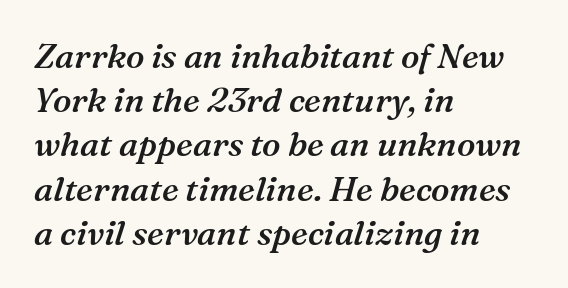
The image shows 34 px semibold serif type, italic (leaning right); set left-aligned, normal line spacing (1.3x), normal letter spacing, not underlined; medium stroke contrast and a medium x-height.
